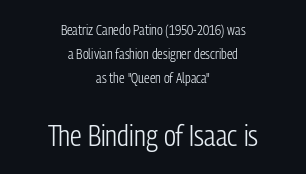
{"serif": "no", "italic": "no", "bold": "no", "weight": "light", "width": "condensed", "stroke_contrast": "low", "x_height": "medium", "monospaced": "no", "underline": "no", "align": "center", "line_spacing_ratio": 1.73, "letter_spacing": "normal", "letter_spacing_em": 0.0, "larger_block": "second", "size_ratio": 2.07, "glyph_px": 29}
